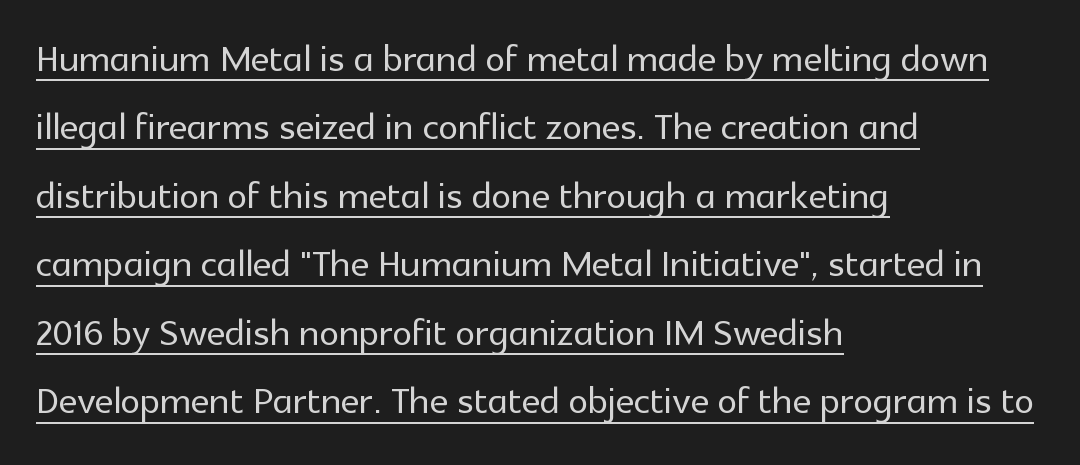
{"serif": "no", "italic": "no", "width": "normal", "x_height": "medium", "monospaced": "no", "underline": "yes", "align": "left", "line_spacing": "normal", "line_spacing_ratio": 1.37, "letter_spacing": "normal", "letter_spacing_em": 0.0, "glyph_px": 50}
